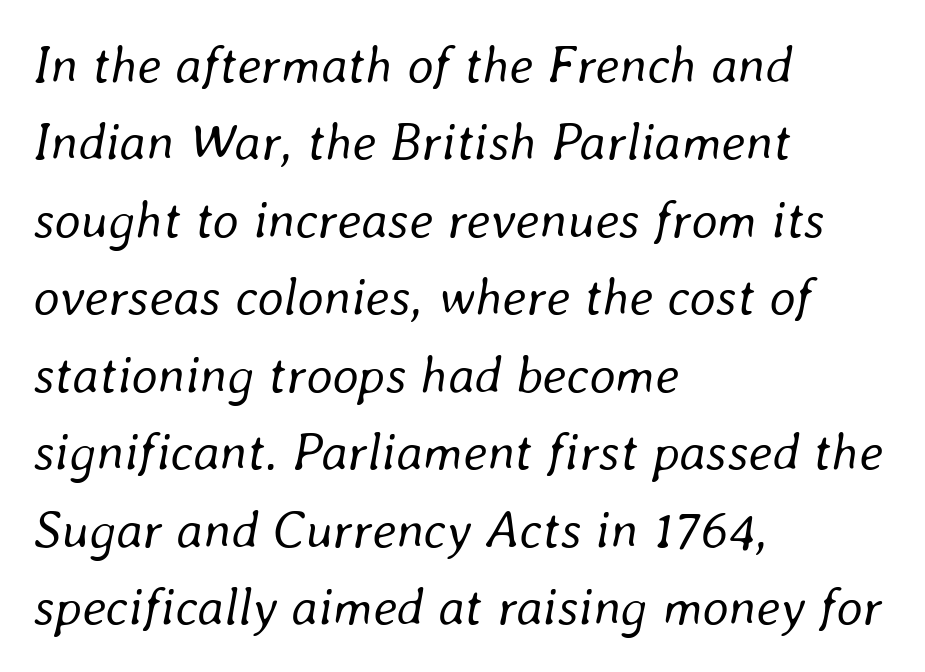
The image shows 52 px regular-weight type, italic (leaning right); set left-aligned, normal line spacing (1.49x), normal letter spacing, not underlined; low stroke contrast and a medium x-height.
